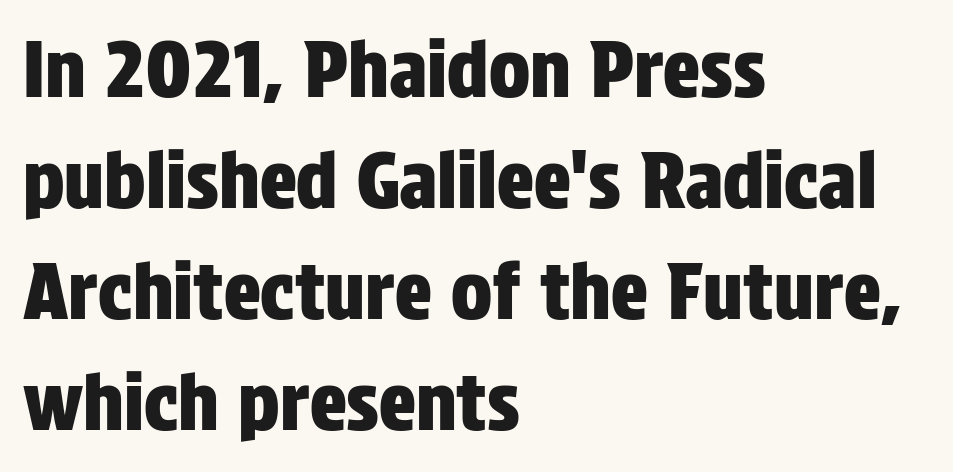
{"serif": "no", "italic": "no", "width": "condensed", "stroke_contrast": "low", "x_height": "large", "monospaced": "no", "underline": "no", "align": "left", "line_spacing": "normal", "line_spacing_ratio": 1.44, "letter_spacing": "normal", "letter_spacing_em": 0.0, "glyph_px": 77}
